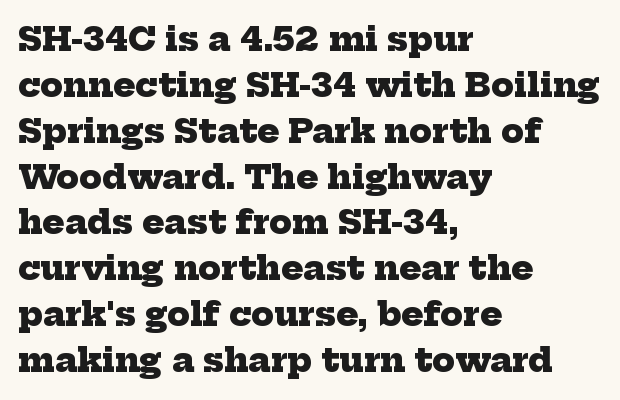
No word sits above an underline. Caption: standard tracking, unaltered. A student would call this left alignment; a typographer would say flush left, rag right. Think of a printed novel: that variable character pitch is what you see here. Vertically, the passage feels balanced, rows spaced as you'd expect.
